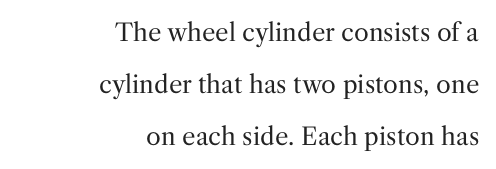
{"italic": "no", "bold": "no", "underline": "no", "align": "right", "line_spacing": "loose", "line_spacing_ratio": 2.16, "letter_spacing": "normal", "letter_spacing_em": 0.0, "glyph_px": 24}
